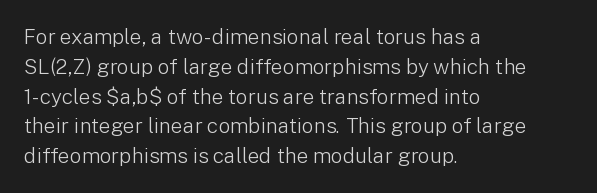
The image shows 21 px text type, upright; set left-aligned, normal line spacing (1.42x), normal letter spacing, not underlined.
